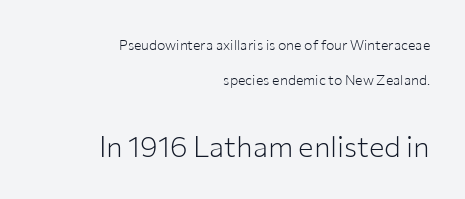
The image shows 29 px light sans-serif type, upright; set right-aligned, loose line spacing (2.47x), normal letter spacing, not underlined; the second (bottom) block is 2.07x larger; low stroke contrast and a medium x-height.
